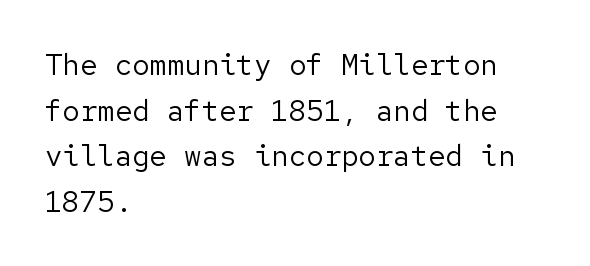
The image shows 29 px regular-weight sans-serif type, upright; set left-aligned, normal line spacing (1.57x), normal letter spacing, not underlined; low stroke contrast and a medium x-height.
